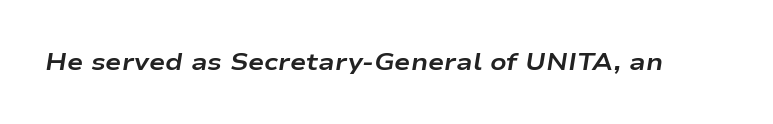
The image shows 24 px bold type, italic (leaning right); set normal letter spacing, not underlined.
